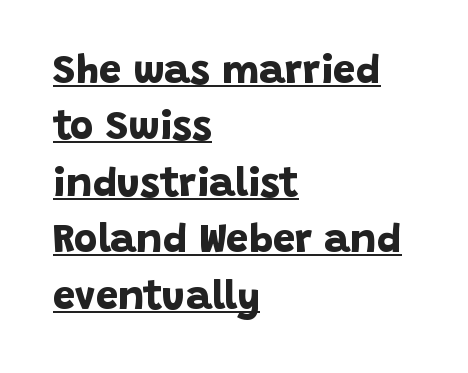
{"serif": "no", "bold": "yes", "weight": "bold", "width": "normal", "stroke_contrast": "low", "x_height": "large", "monospaced": "no", "underline": "yes", "align": "left", "line_spacing": "normal", "line_spacing_ratio": 1.41, "letter_spacing": "normal", "letter_spacing_em": 0.0, "glyph_px": 40}
